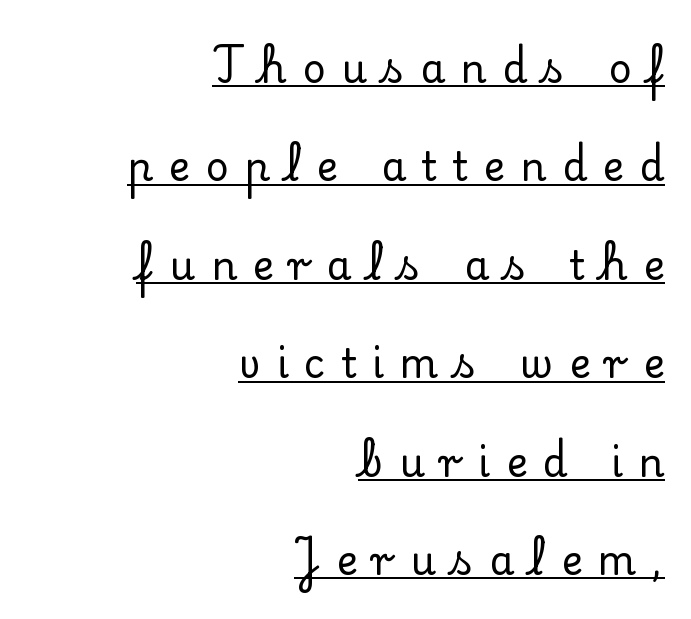
The image shows 40 px serif type, upright; set right-aligned, loose line spacing (2.46x), unusually wide letter spacing (+0.39 em), underlined; low stroke contrast and a small x-height.
